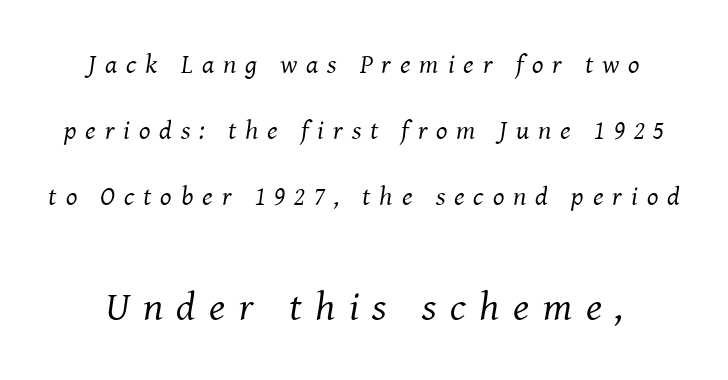
Q: Is the text bold? A: No.
Q: Is the text italic (slanted)? A: Yes, it leans right by about 8 degrees.
Q: Is the typeface a serif or a sans-serif typeface? A: Serif.
Q: Is the text underlined? A: No.
Q: Is the spacing between letters normal or unusually wide? A: Unusually wide.
Q: Is the spacing between lines tight, normal or loose? A: Loose.
Q: Which block of text is set in a larger size, the first (top) or the second (bottom)? A: The second (bottom) one.
Q: Width (condensed, normal, or wide)? A: Normal.
Q: Stroke contrast? A: Medium.
Q: x-height? A: Medium.
Q: Monospaced? A: No.
